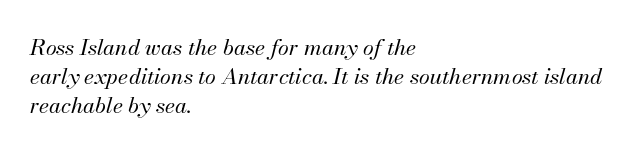
The image shows 22 px text type, italic (leaning right); set left-aligned, normal line spacing (1.31x), normal letter spacing, not underlined.
